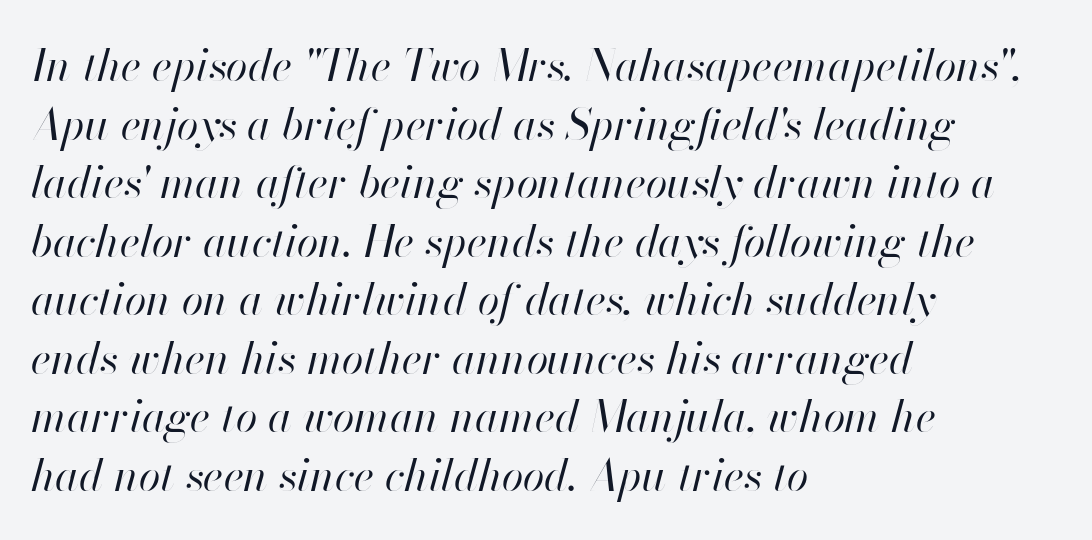
Every row of glyphs begins at an identical x-position on the left. A typesetter would call this proportional, since set widths differ per character. The specimen omits any rule beneath the text block's lines. Compared with a typical body face, this is equally light or lighter still. The rows are spaced the way most documents space them. A typesetter would mark this as italic.
